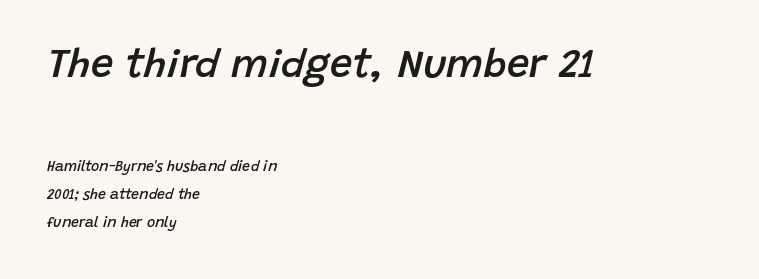
Looks like regular typesetting: each glyph gets only the width it needs. The glyphs are unaccompanied by any horizontal stroke below them. How heavy is the stroke? Medium-heavy — a semibold, shy of bold. Here the first block reads like a headline and the second like body copy. Compared with typical paragraphs, the rows here are farther apart. Line starts are locked; line ends wander.
